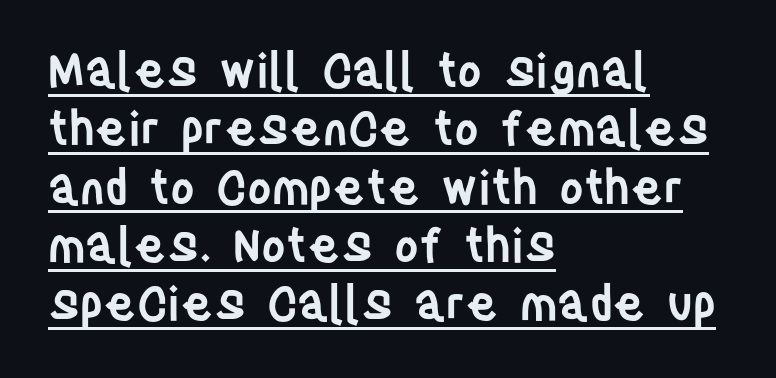
Q: Is the text bold? A: Semi-bold.
Q: Is the text italic (slanted)? A: No, it is upright.
Q: Is the typeface a serif or a sans-serif typeface? A: Sans-serif.
Q: Is the text underlined? A: Yes.
Q: How is the paragraph aligned? A: Left-aligned.
Q: Is the spacing between letters normal or unusually wide? A: Normal.
Q: Width (condensed, normal, or wide)? A: Condensed.
Q: Stroke contrast? A: Low.
Q: x-height? A: Large.
Q: Monospaced? A: No.
